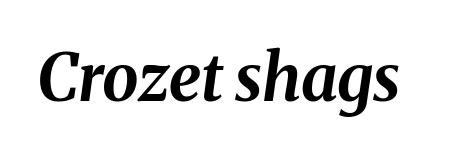
The image shows 65 px bold type, italic (leaning right); set normal letter spacing, not underlined; medium stroke contrast and a medium x-height.
